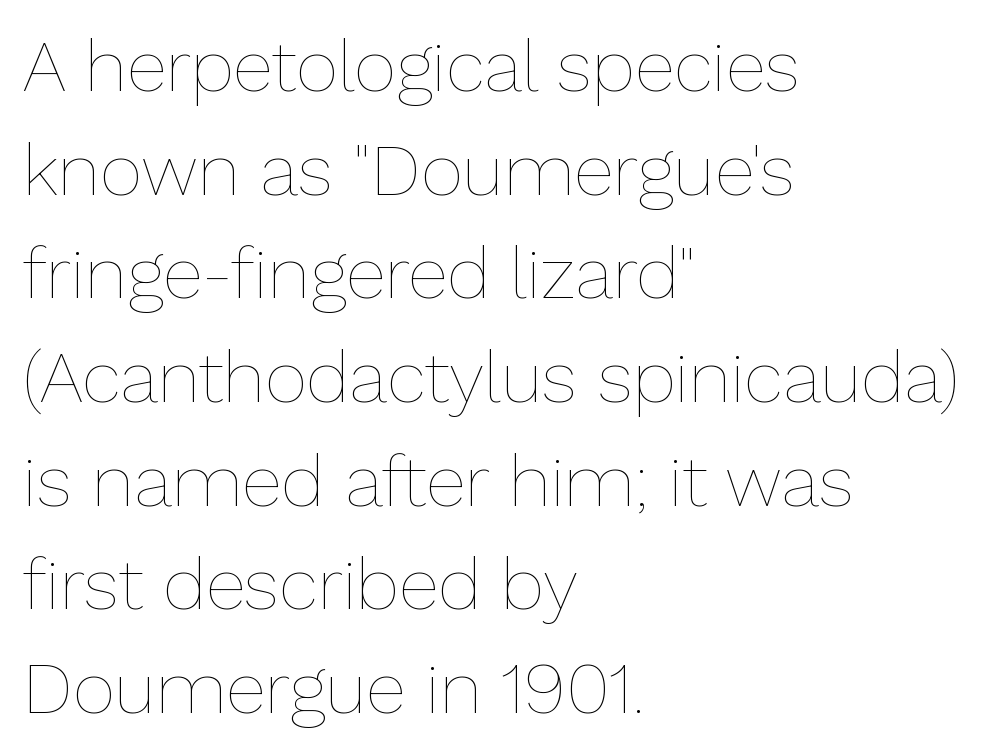
{"italic": "no", "bold": "no", "weight": "thin", "width": "normal", "stroke_contrast": "low", "x_height": "medium", "monospaced": "no", "underline": "no", "align": "left", "line_spacing": "normal", "line_spacing_ratio": 1.42, "letter_spacing": "normal", "letter_spacing_em": 0.0, "glyph_px": 73}
